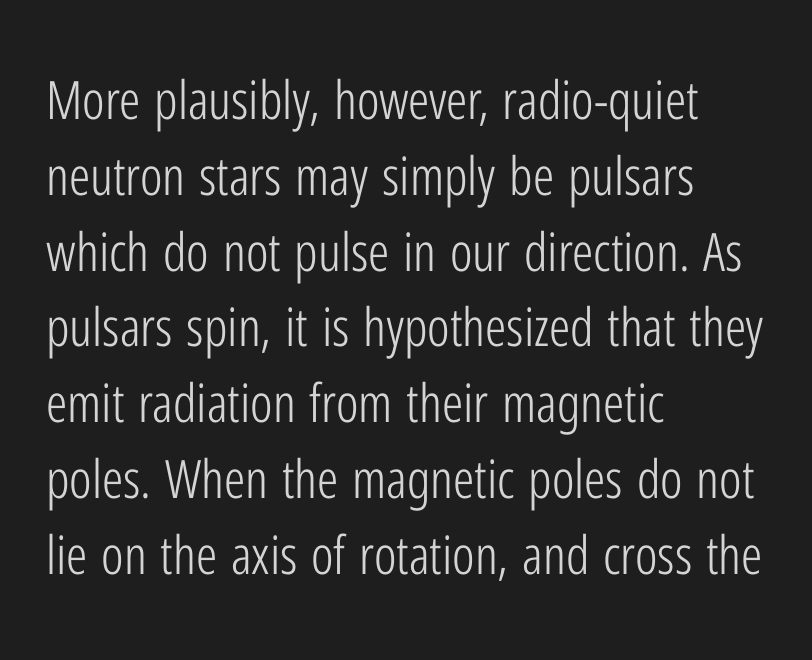
No chunkiness to these letters — they're not bold. Note the varied advance widths — an 'i' is clearly narrower than an 'm'. The letters stand straight up with perfectly vertical stems. Type style note: lacks serifs.
